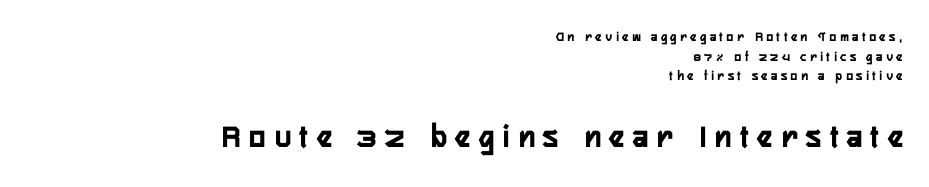
Q: Is the text bold? A: Yes.
Q: Is the text italic (slanted)? A: No, it is upright.
Q: Is the typeface a serif or a sans-serif typeface? A: Sans-serif.
Q: Is the text underlined? A: No.
Q: How is the paragraph aligned? A: Right-aligned.
Q: Is the spacing between letters normal or unusually wide? A: Unusually wide.
Q: Is the spacing between lines tight, normal or loose? A: Normal.
Q: Which block of text is set in a larger size, the first (top) or the second (bottom)? A: The second (bottom) one.
Q: Width (condensed, normal, or wide)? A: Condensed.
Q: Stroke contrast? A: Low.
Q: x-height? A: Medium.
Q: Monospaced? A: No.
